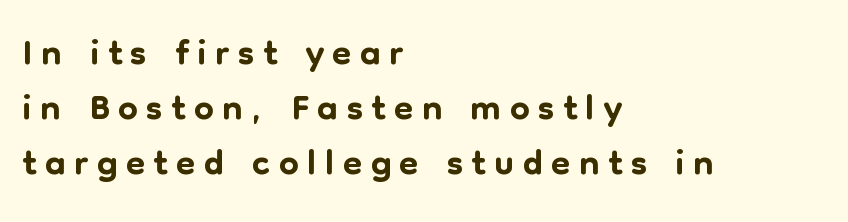
The image shows 56 px sans-serif type, upright; set left-aligned, tight line spacing (0.98x), not underlined; low stroke contrast and a medium x-height.
